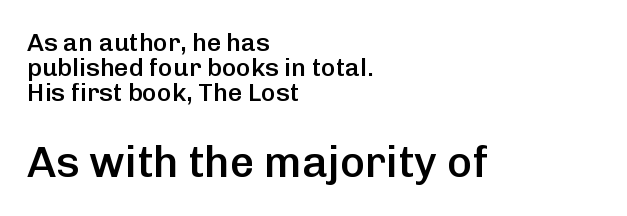
Look at the glyph heights: the lower group is clearly the bigger setting. Leftover space on each line is placed entirely after the last word. Stroke terminals: plain, sans-serif. A typesetter would call this proportional, since set widths differ per character.
